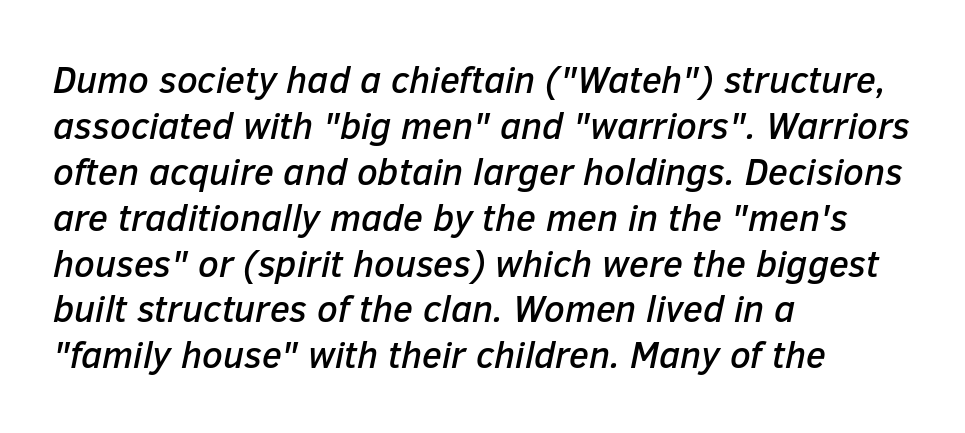
Proportional: the letters do not fall into vertical columns. This sample is left-justified, so line endings fall wherever the words run out. Caption: standard tracking, unaltered. This is oblique type, the kind used for emphasis or titles. Lines of text with bare space underneath.
